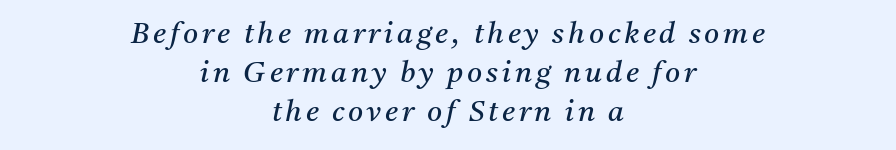
Q: Is the text bold? A: No.
Q: Is the text italic (slanted)? A: Yes, it leans right by about 11 degrees.
Q: Is the typeface a serif or a sans-serif typeface? A: Serif.
Q: Is the text underlined? A: No.
Q: How is the paragraph aligned? A: Centered.
Q: Is the spacing between lines tight, normal or loose? A: Normal.
Q: Width (condensed, normal, or wide)? A: Normal.
Q: Stroke contrast? A: Medium.
Q: x-height? A: Medium.
Q: Monospaced? A: No.
